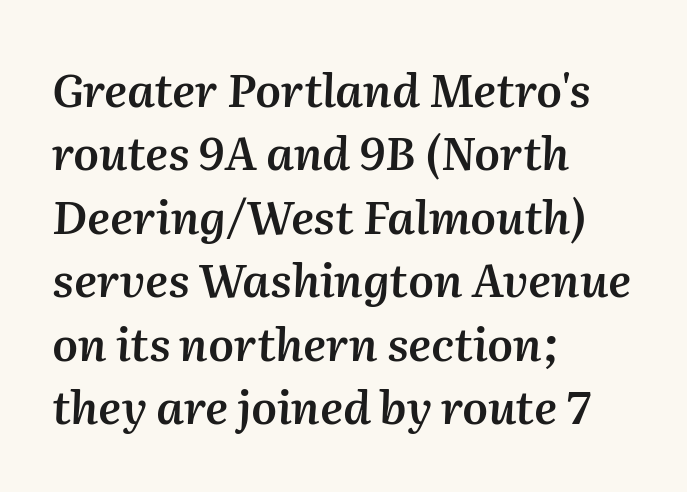
Q: Is the text bold? A: Semi-bold.
Q: Is the text italic (slanted)? A: Yes, it leans right by about 2 degrees.
Q: Is the text underlined? A: No.
Q: How is the paragraph aligned? A: Left-aligned.
Q: Is the spacing between letters normal or unusually wide? A: Normal.
Q: Is the spacing between lines tight, normal or loose? A: Normal.
Q: Width (condensed, normal, or wide)? A: Normal.
Q: Stroke contrast? A: Medium.
Q: x-height? A: Medium.
Q: Monospaced? A: No.
